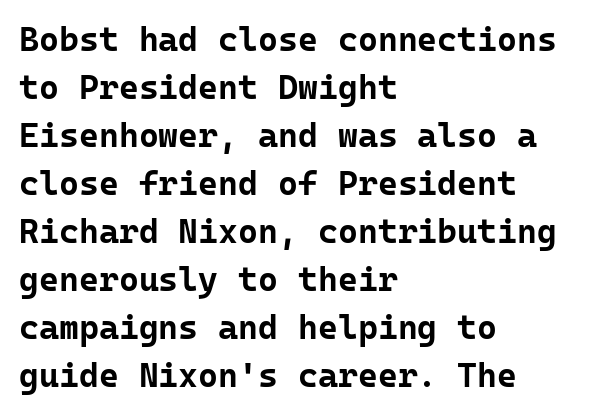
{"serif": "no", "italic": "no", "bold": "yes", "weight": "bold", "width": "normal", "stroke_contrast": "low", "x_height": "medium", "monospaced": "yes", "underline": "no", "align": "left", "line_spacing": "normal", "line_spacing_ratio": 1.41, "letter_spacing": "normal", "letter_spacing_em": 0.0, "glyph_px": 34}
